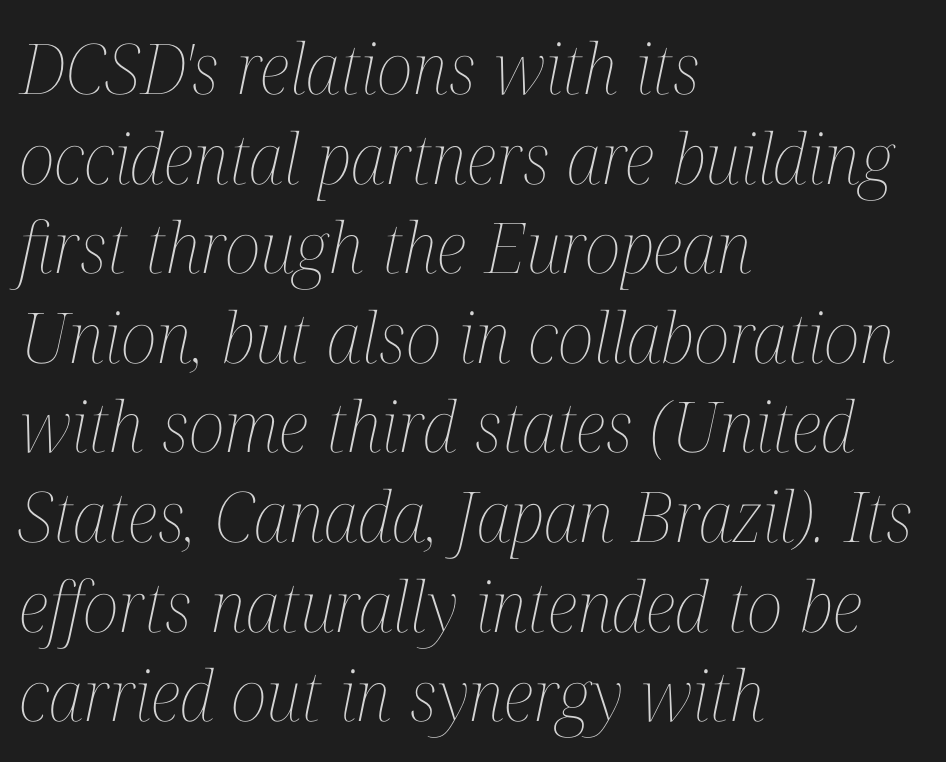
Caption: standard tracking, unaltered. These lines sit exactly where default settings would place them. These lines are rendered in a variable-pitch font. A quiet, ordinary-to-light weight characterises the typeface. Is the type slanted? Yes — the strokes lean at a clear angle.
